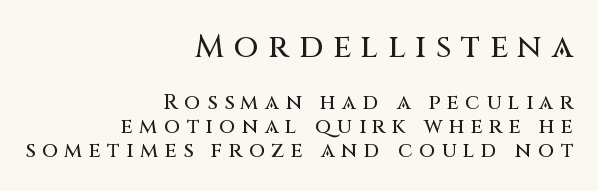
Two sizes are in play, and the larger belongs to the first block. Looks like regular typesetting: each glyph gets only the width it needs. The space directly below the letters is spotless. When letters stand straight like this, we call the style roman or upright. Every row of glyphs terminates at an identical x-position on the right.
